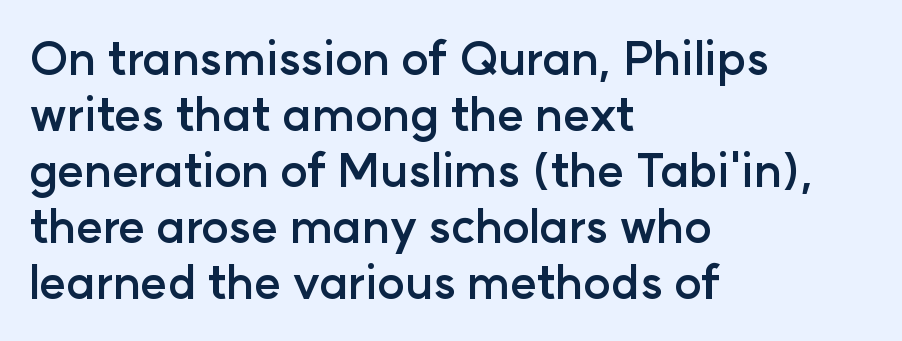
Q: Is the text bold? A: Yes.
Q: Is the text italic (slanted)? A: No, it is upright.
Q: Is the typeface a serif or a sans-serif typeface? A: Sans-serif.
Q: Is the text underlined? A: No.
Q: How is the paragraph aligned? A: Left-aligned.
Q: Is the spacing between letters normal or unusually wide? A: Normal.
Q: Width (condensed, normal, or wide)? A: Normal.
Q: Stroke contrast? A: Low.
Q: x-height? A: Medium.
Q: Monospaced? A: No.
